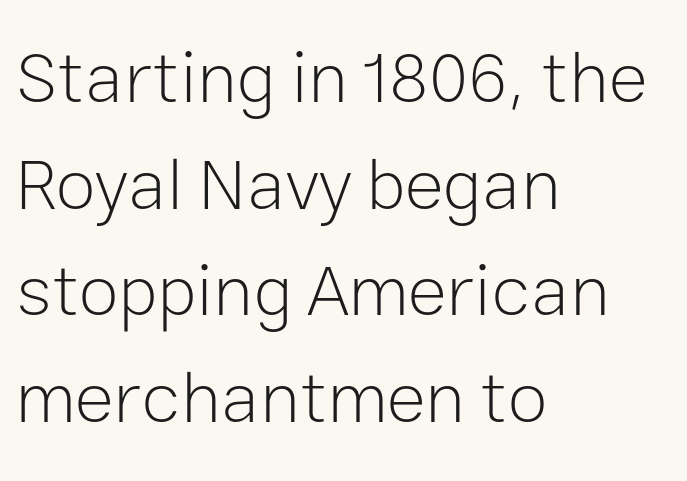
{"serif": "no", "italic": "no", "bold": "no", "weight": "light", "width": "normal", "stroke_contrast": "low", "x_height": "medium", "monospaced": "no", "underline": "no", "align": "left", "line_spacing": "normal", "line_spacing_ratio": 1.46, "letter_spacing": "normal", "letter_spacing_em": 0.0, "glyph_px": 73}
